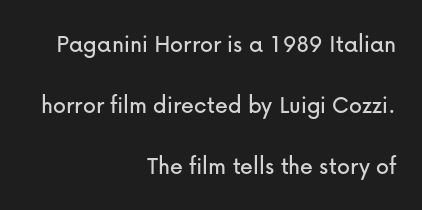
The line texture is even and compact thanks to regular tracking. A student would call this right alignment; a typographer would say flush right, rag left. You could fit nearly another row in the gap between these rows. Is there any slant? The stems are plumb.
